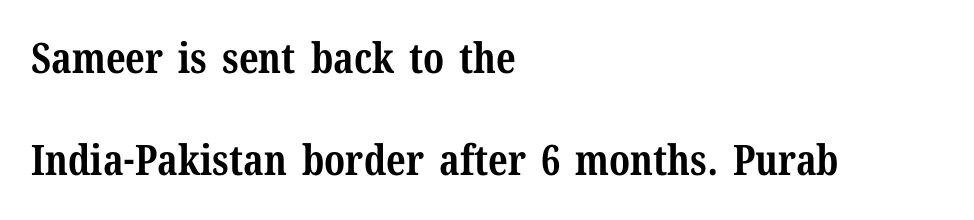
Varying glyph widths throughout — classic text-font behaviour. Descenders are the only things crossing below the line. Students, note that the glyphs here touch the page at normal intervals. To sum up the face: it has serifs.
